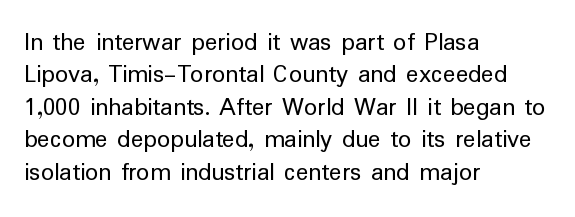
Q: Is the text bold? A: No.
Q: Is the text italic (slanted)? A: No, it is upright.
Q: Is the text underlined? A: No.
Q: How is the paragraph aligned? A: Left-aligned.
Q: Is the spacing between letters normal or unusually wide? A: Normal.
Q: Is the spacing between lines tight, normal or loose? A: Normal.
